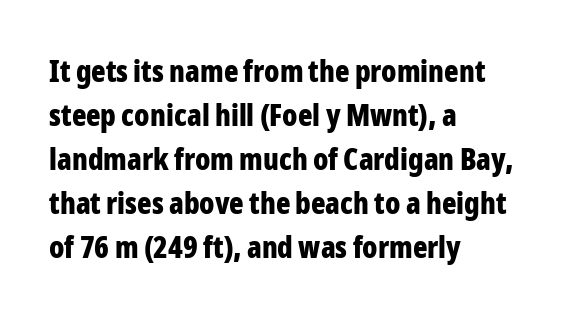
The image shows 30 px bold, condensed sans-serif type, upright; set left-aligned, normal line spacing (1.47x), normal letter spacing, not underlined; low stroke contrast and a medium x-height.
